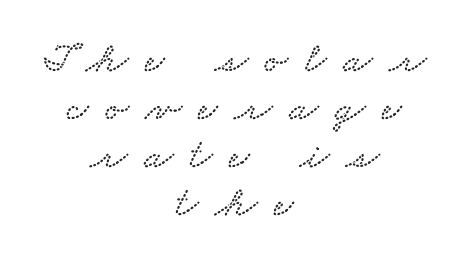
Regarding serifs, this sample has them. A centered setting, common on invitations and titles, is used for this passage. What's the leading like? Squeezed, with rows nearly overlapping. Spacing between characters has been opened up far beyond the box default. Each letter keeps its own natural width here, so spacing adapts to shape.
